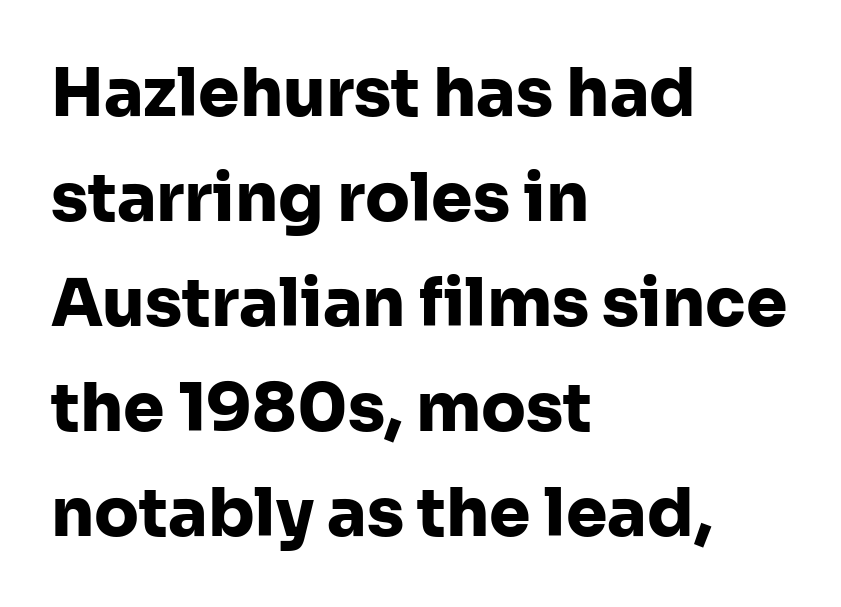
The image shows 66 px heavy sans-serif type, upright; set left-aligned, normal line spacing (1.59x), normal letter spacing, not underlined; low stroke contrast and a medium x-height.
